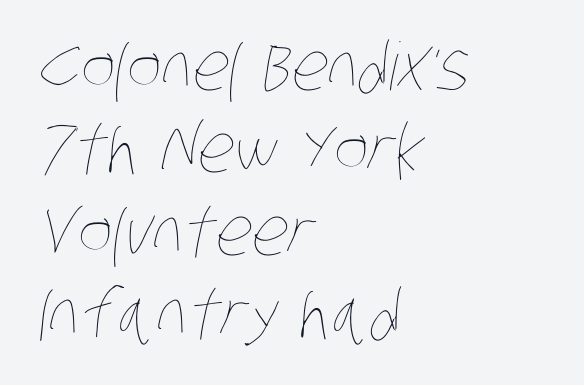
The face used here is rendered with its standard letterfit. Check under the words: just untouched page. The weight tops out at a normal text grade. In terms of leading, this rendering sits right in the middle.
